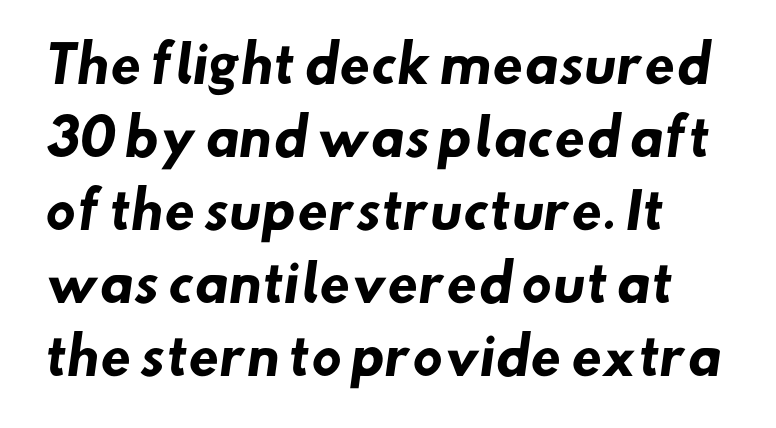
Q: Is the text bold? A: Yes.
Q: Is the typeface a serif or a sans-serif typeface? A: Sans-serif.
Q: Is the text underlined? A: No.
Q: How is the paragraph aligned? A: Left-aligned.
Q: Is the spacing between letters normal or unusually wide? A: Normal.
Q: Is the spacing between lines tight, normal or loose? A: Normal.
Q: Width (condensed, normal, or wide)? A: Normal.
Q: Stroke contrast? A: Low.
Q: x-height? A: Small.
Q: Monospaced? A: No.
